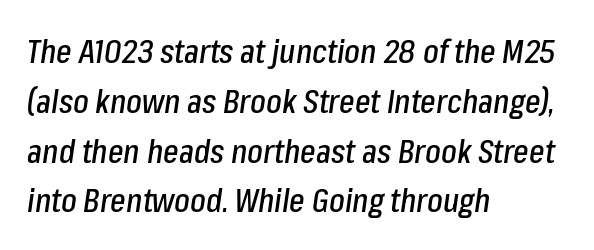
The image shows 33 px condensed type, italic (leaning right); set left-aligned, normal line spacing (1.51x), normal letter spacing, not underlined; low stroke contrast and a medium x-height.
